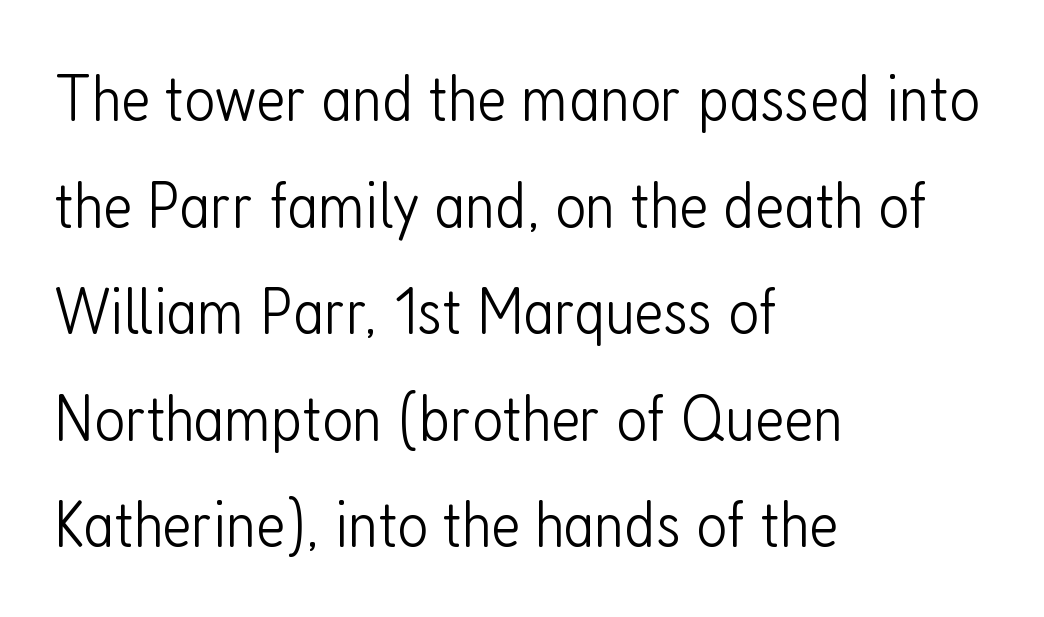
{"serif": "no", "italic": "no", "bold": "no", "weight": "light", "width": "condensed", "stroke_contrast": "low", "x_height": "medium", "monospaced": "no", "underline": "no", "align": "left", "line_spacing": "normal", "line_spacing_ratio": 1.59, "letter_spacing": "normal", "letter_spacing_em": 0.0, "glyph_px": 67}
